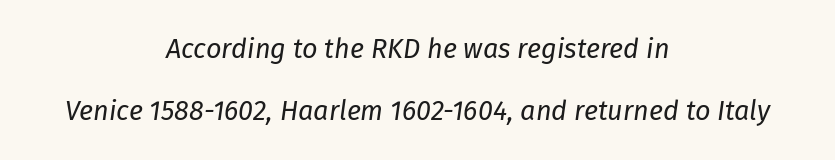
The image shows 27 px text type, italic (leaning right); set centered, loose line spacing (2.29x), normal letter spacing, not underlined.
